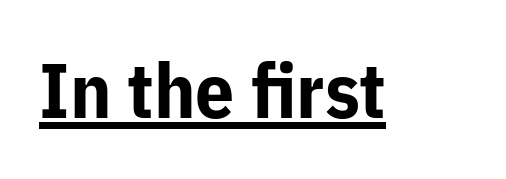
{"serif": "no", "italic": "no", "bold": "yes", "weight": "bold", "width": "normal", "stroke_contrast": "low", "x_height": "medium", "monospaced": "no", "underline": "yes", "letter_spacing": "normal", "letter_spacing_em": 0.0, "glyph_px": 77}
